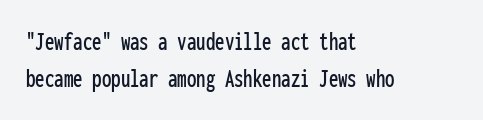
{"italic": "no", "underline": "no", "align": "left", "line_spacing": "normal", "line_spacing_ratio": 1.38, "letter_spacing": "normal", "letter_spacing_em": 0.0, "glyph_px": 27}
